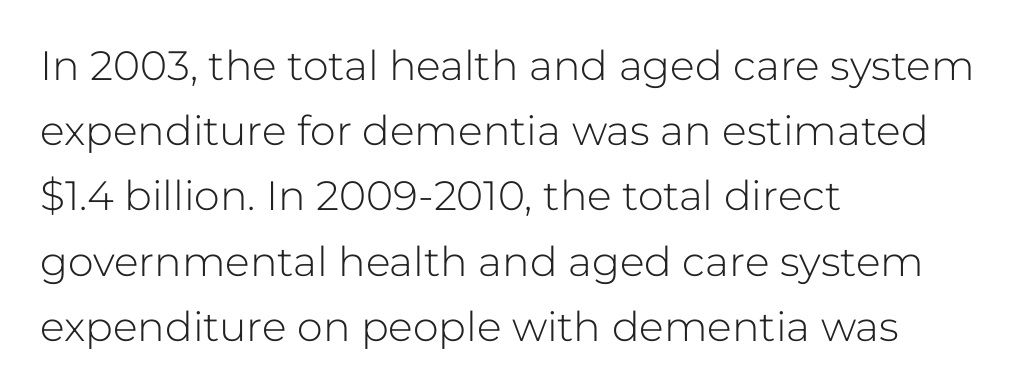
The type sits square on the baseline with zero lean. The glyphs are unaccompanied by any horizontal stroke below them. The weight tops out at a normal text grade. Visually the block forms a straight wall on the left and a jagged coastline on the right. A typesetter would call this zero additional tracking.
